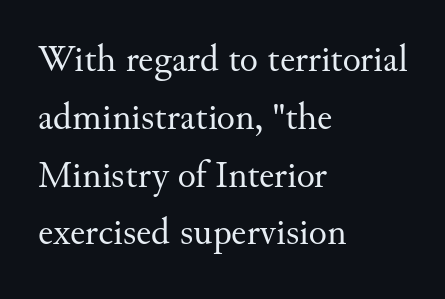
Q: Is the text bold? A: No.
Q: Is the text italic (slanted)? A: No, it is upright.
Q: Is the typeface a serif or a sans-serif typeface? A: Serif.
Q: Is the text underlined? A: No.
Q: How is the paragraph aligned? A: Left-aligned.
Q: Is the spacing between letters normal or unusually wide? A: Normal.
Q: Is the spacing between lines tight, normal or loose? A: Normal.
Q: Width (condensed, normal, or wide)? A: Normal.
Q: Stroke contrast? A: Medium.
Q: x-height? A: Small.
Q: Monospaced? A: No.
